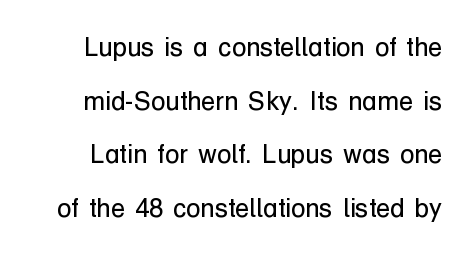
Descender tails drop into unmarked territory. This sample trades compactness for vertical openness between lines. How are the letters spaced? Ordinarily, with no added tracking. The letters stand upright; this is a roman face.
